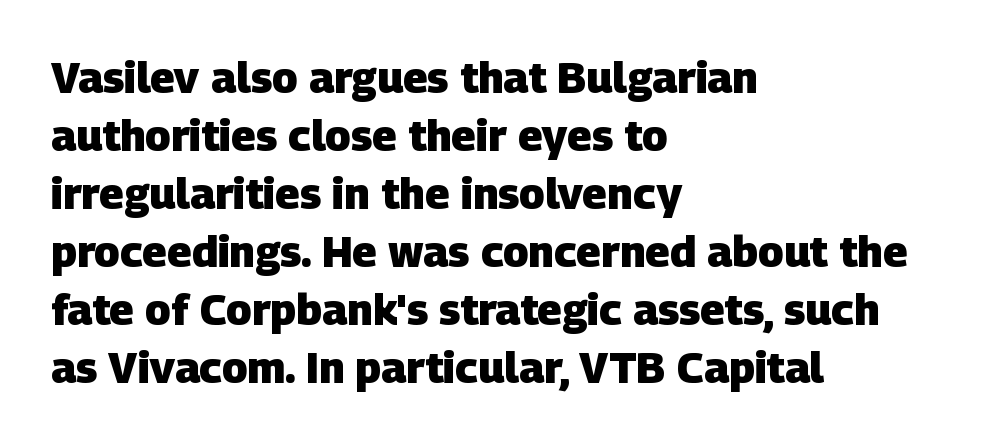
Q: Is the text bold? A: Yes.
Q: Is the typeface a serif or a sans-serif typeface? A: Sans-serif.
Q: Is the text underlined? A: No.
Q: How is the paragraph aligned? A: Left-aligned.
Q: Is the spacing between letters normal or unusually wide? A: Normal.
Q: Is the spacing between lines tight, normal or loose? A: Normal.
Q: Width (condensed, normal, or wide)? A: Normal.
Q: Stroke contrast? A: Low.
Q: x-height? A: Large.
Q: Monospaced? A: No.
